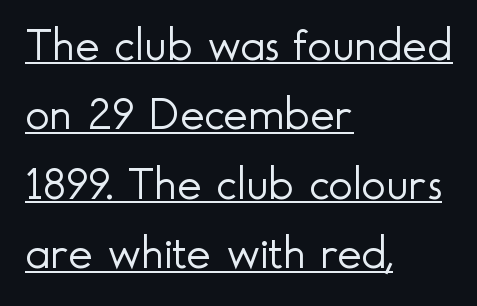
{"serif": "no", "italic": "no", "bold": "no", "weight": "light", "width": "normal", "x_height": "small", "monospaced": "no", "underline": "yes", "align": "left", "line_spacing": "normal", "line_spacing_ratio": 1.51, "letter_spacing": "normal", "letter_spacing_em": 0.0, "glyph_px": 46}
